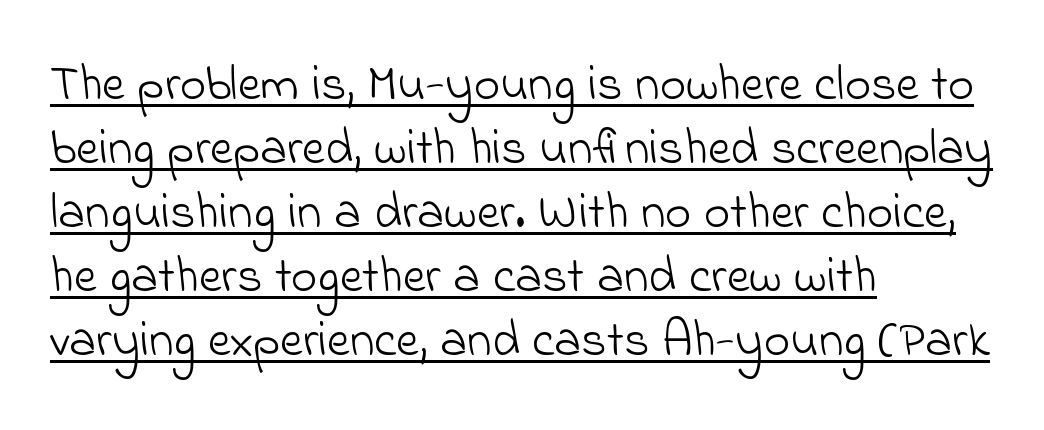
The strokes are not fattened; the text isn't bold. The passage shown is typed in a proportional face where columns would drift. This rendering employs a face without finishing strokes, i.e., a sans-serif. Each line of the rendering has a horizontal stroke beneath the glyphs. Students, note that the glyphs here touch the page at normal intervals.
